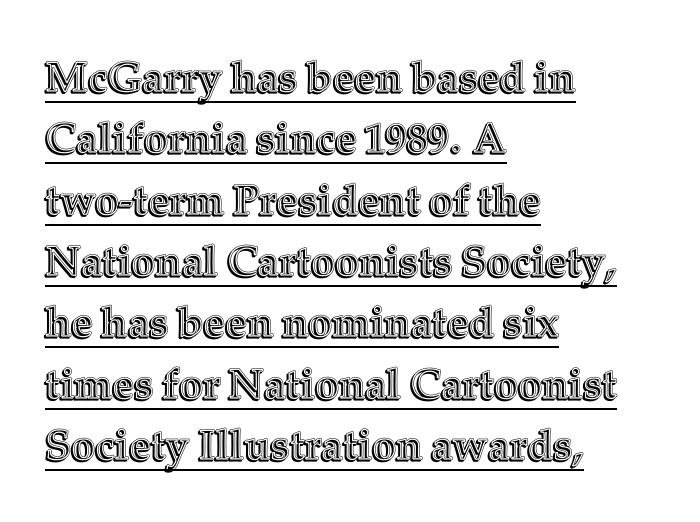
The image shows 42 px text type, upright; set left-aligned, normal line spacing (1.46x), normal letter spacing, underlined; a medium x-height.
